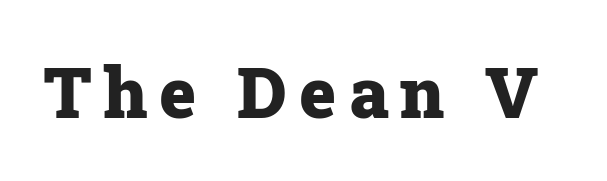
{"serif": "yes", "italic": "no", "bold": "yes", "weight": "heavy", "width": "normal", "stroke_contrast": "low", "x_height": "medium", "monospaced": "no", "underline": "no", "glyph_px": 70}
